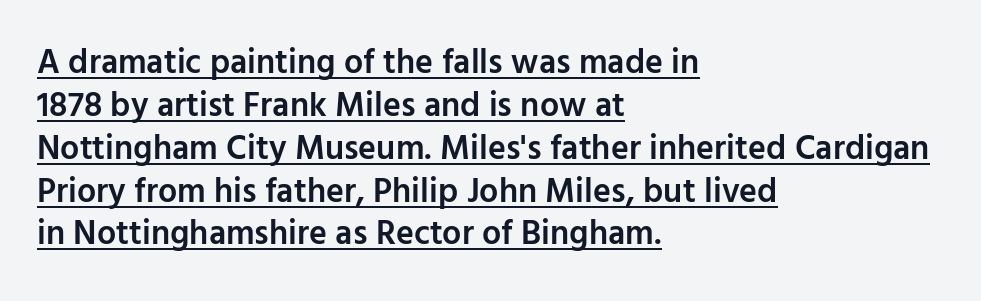
Q: Is the text bold? A: Semi-bold.
Q: Is the text italic (slanted)? A: No, it is upright.
Q: Is the typeface a serif or a sans-serif typeface? A: Sans-serif.
Q: Is the text underlined? A: Yes.
Q: How is the paragraph aligned? A: Left-aligned.
Q: Is the spacing between letters normal or unusually wide? A: Normal.
Q: Is the spacing between lines tight, normal or loose? A: Normal.
Q: Width (condensed, normal, or wide)? A: Normal.
Q: Stroke contrast? A: Low.
Q: x-height? A: Medium.
Q: Monospaced? A: No.
